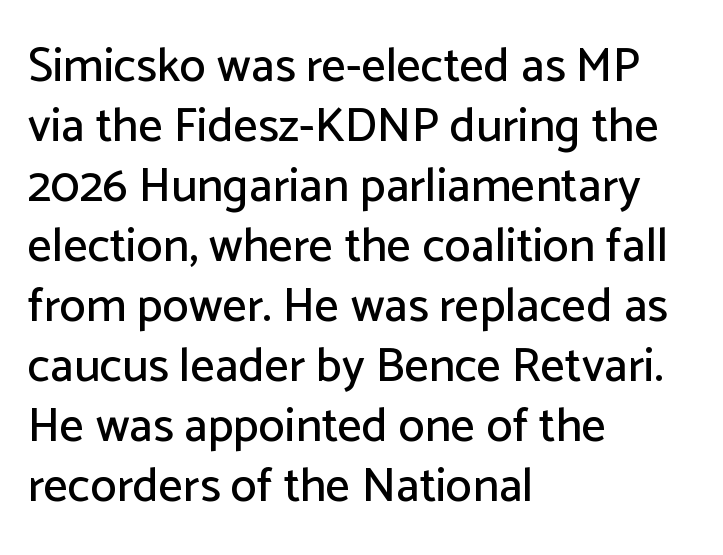
The image shows 48 px sans-serif type, upright; set left-aligned, normal line spacing (1.25x), normal letter spacing, not underlined; low stroke contrast and a medium x-height.
